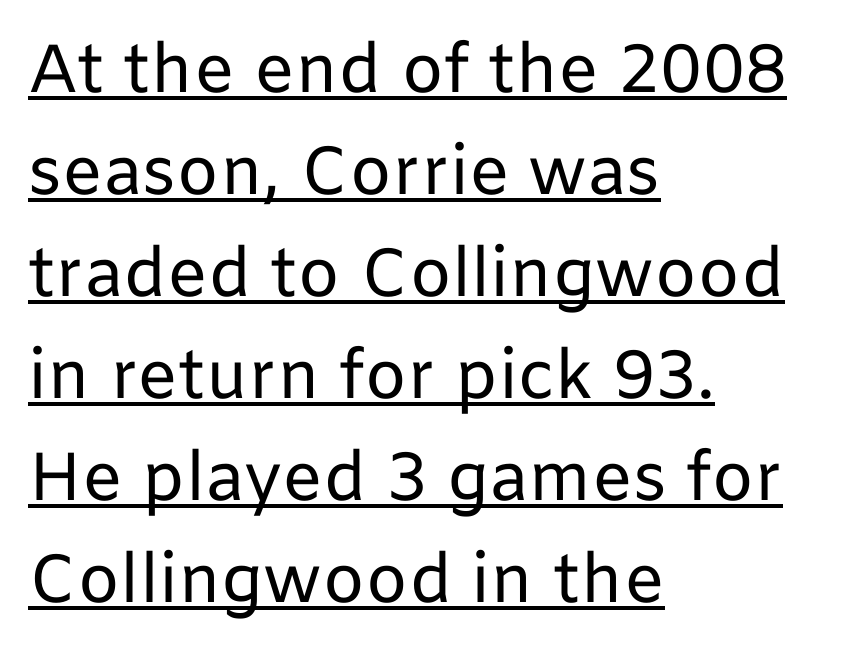
Q: Is the text bold? A: No.
Q: Is the text italic (slanted)? A: No, it is upright.
Q: Is the typeface a serif or a sans-serif typeface? A: Sans-serif.
Q: Is the text underlined? A: Yes.
Q: How is the paragraph aligned? A: Left-aligned.
Q: Is the spacing between letters normal or unusually wide? A: Normal.
Q: Is the spacing between lines tight, normal or loose? A: Normal.
Q: Width (condensed, normal, or wide)? A: Normal.
Q: Stroke contrast? A: Low.
Q: x-height? A: Medium.
Q: Monospaced? A: No.
